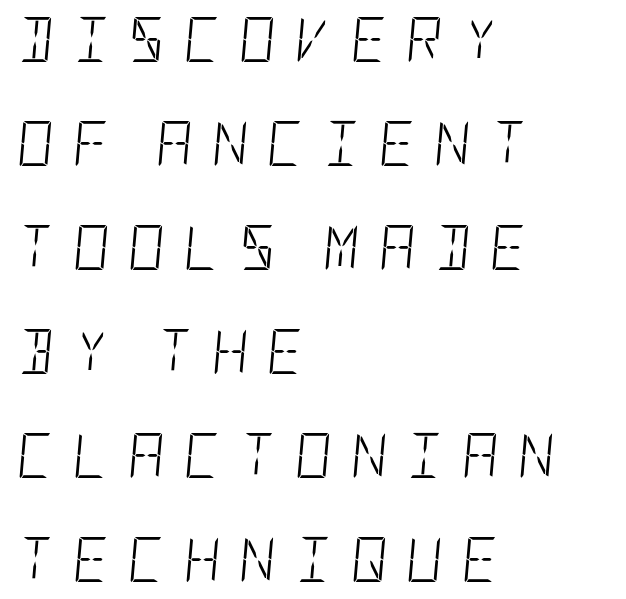
{"italic": "yes", "lean": "right", "slant_degrees": 5, "bold": "no", "weight": "light", "width": "condensed", "stroke_contrast": "low", "x_height": "large", "underline": "no", "align": "left", "line_spacing": "loose", "line_spacing_ratio": 2.31, "letter_spacing": "wide", "letter_spacing_em": 0.42, "glyph_px": 45}
